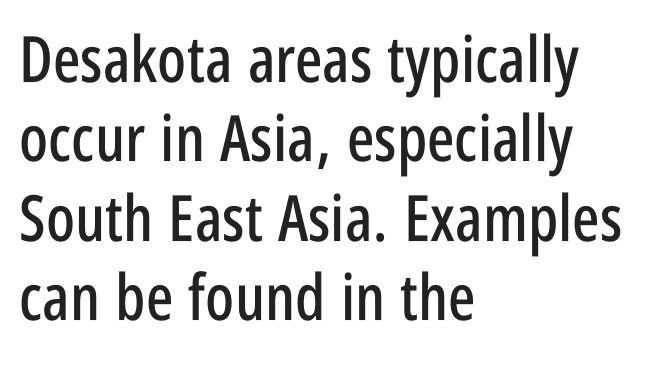
The image shows 64 px condensed sans-serif type, upright; set left-aligned, line spacing 1.24x, normal letter spacing, not underlined; low stroke contrast and a large x-height.
